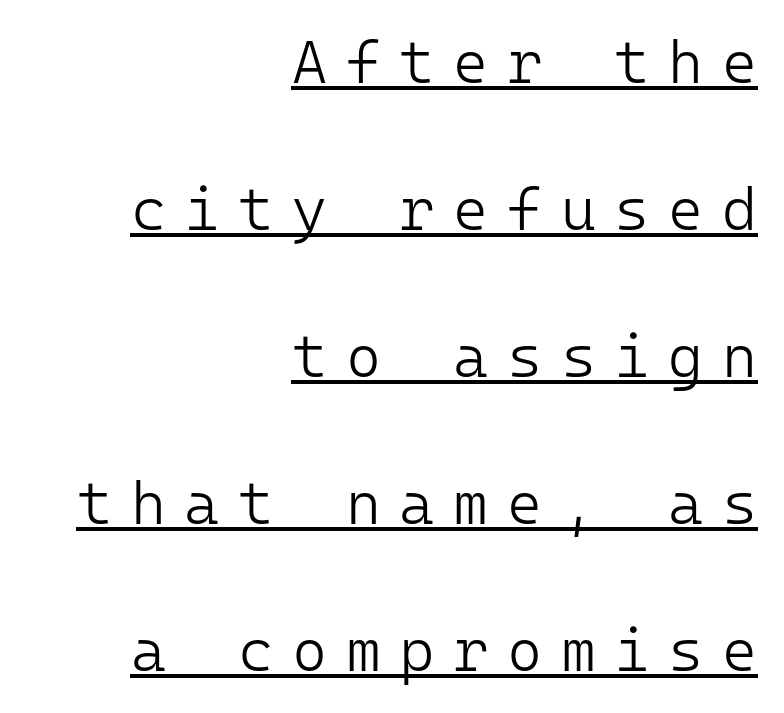
{"serif": "no", "italic": "no", "bold": "no", "weight": "light", "width": "normal", "stroke_contrast": "low", "x_height": "medium", "monospaced": "yes", "underline": "yes", "align": "right", "line_spacing": "loose", "line_spacing_ratio": 2.45, "letter_spacing": "wide", "letter_spacing_em": 0.31, "glyph_px": 60}
